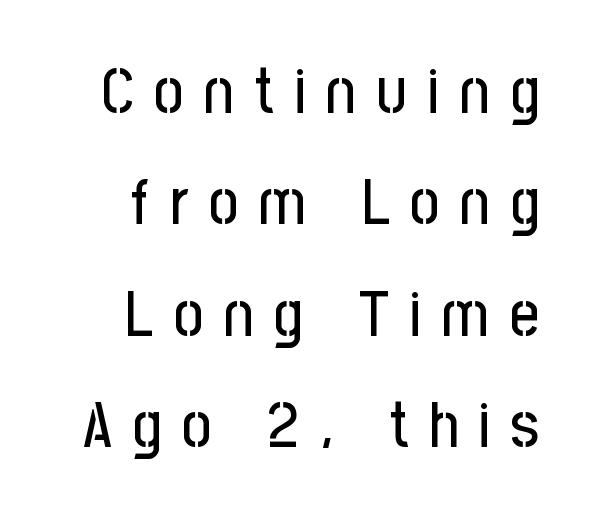
Q: Is the text italic (slanted)? A: No, it is upright.
Q: Is the typeface a serif or a sans-serif typeface? A: Sans-serif.
Q: Is the text underlined? A: No.
Q: How is the paragraph aligned? A: Right-aligned.
Q: Is the spacing between letters normal or unusually wide? A: Unusually wide.
Q: Width (condensed, normal, or wide)? A: Condensed.
Q: Stroke contrast? A: Low.
Q: x-height? A: Medium.
Q: Monospaced? A: No.
